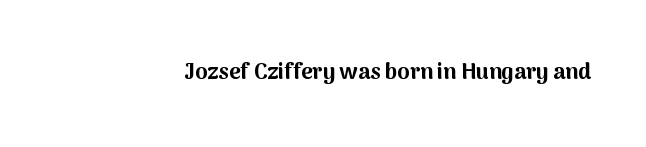
Short note: letters normally spaced. Words float on clear page, feet unadorned. The letters stand upright; this is a roman face. Heavy, bold letterforms.
